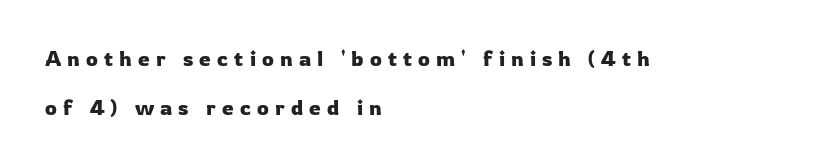
Observe the wide spacing: letters keep a clear distance from each other. Do the letters lean? They stand straight. If you measured baseline to baseline, you'd find a long distance. The zone under the glyphs is completely vacant.
